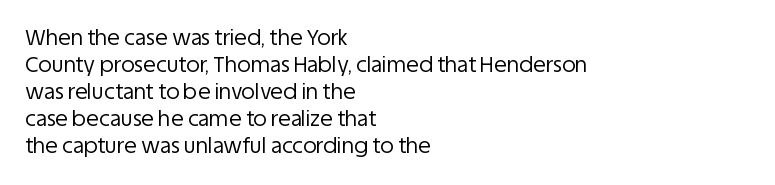
Q: Is the text bold? A: No.
Q: Is the text italic (slanted)? A: No, it is upright.
Q: Is the text underlined? A: No.
Q: How is the paragraph aligned? A: Left-aligned.
Q: Is the spacing between letters normal or unusually wide? A: Normal.
Q: Is the spacing between lines tight, normal or loose? A: Normal.
